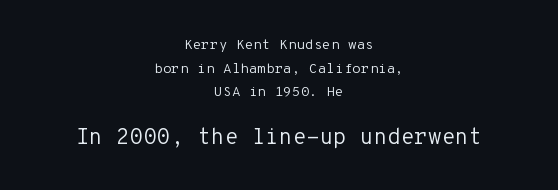
The image shows 22 px text type, upright; set centered, normal line spacing (1.68x), normal letter spacing, not underlined; the second (bottom) block is 1.57x larger.
